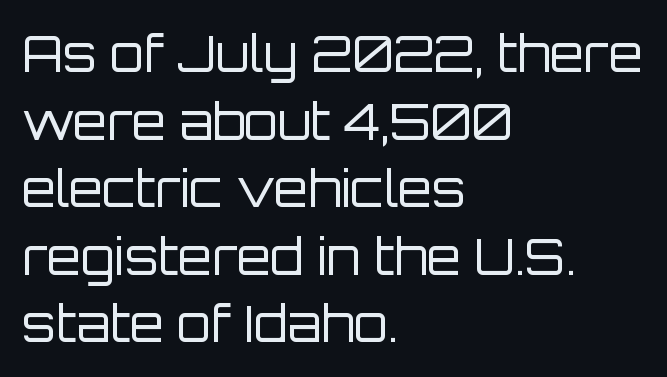
The image shows 49 px regular-weight sans-serif type, upright; set left-aligned, normal line spacing (1.38x), normal letter spacing, not underlined; low stroke contrast and a large x-height.
